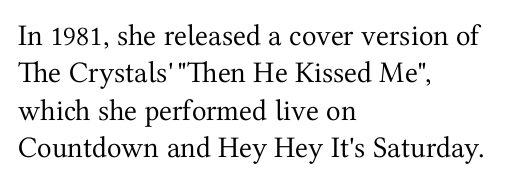
{"serif": "yes", "italic": "no", "bold": "no", "weight": "regular", "width": "normal", "stroke_contrast": "medium", "x_height": "medium", "monospaced": "no", "underline": "no", "align": "left", "line_spacing": "normal", "line_spacing_ratio": 1.25, "letter_spacing": "normal", "letter_spacing_em": 0.0, "glyph_px": 30}
